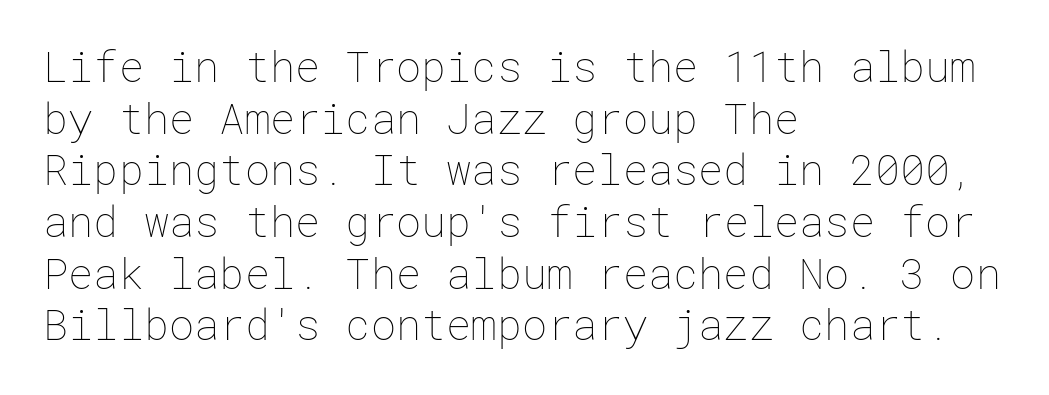
The image shows 42 px thin type, upright; set left-aligned, line spacing 1.23x, normal letter spacing, not underlined; low stroke contrast and a medium x-height.
